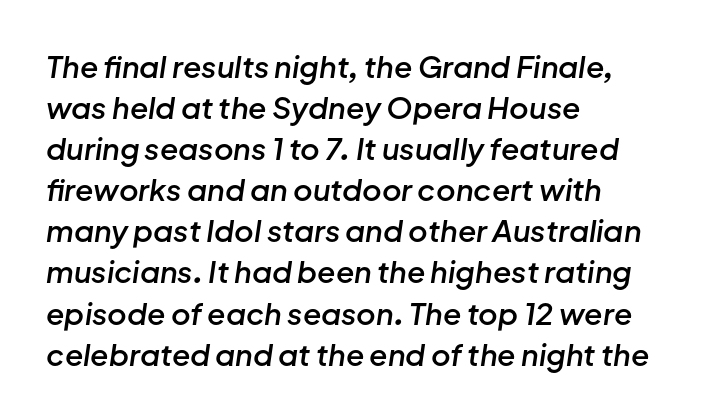
The image shows 30 px semibold type, italic (leaning right); set left-aligned, normal line spacing (1.37x), normal letter spacing, not underlined; low stroke contrast and a medium x-height.
